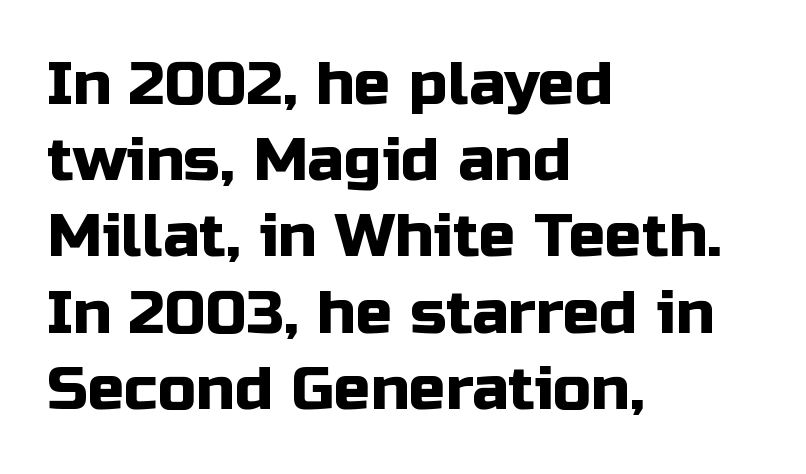
Just letters on the line, the space beneath them empty. A normal amount of white space separates one row of letters from the next. The paragraph has a hard left edge and a soft right edge. The type sits square on the baseline with zero lean. These lines are composed in type without serifs. The rendering uses natural spacing where letterforms have individual widths.
